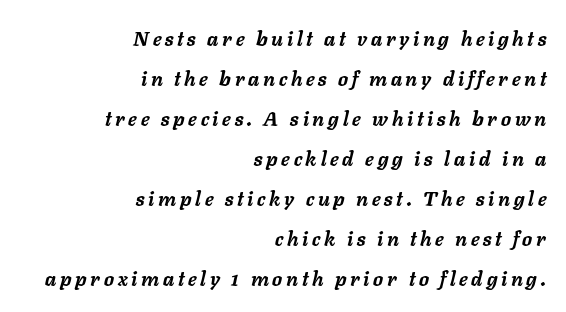
The image shows 20 px bold type, italic (leaning right); set right-aligned, loose line spacing (2.0x), not underlined.
